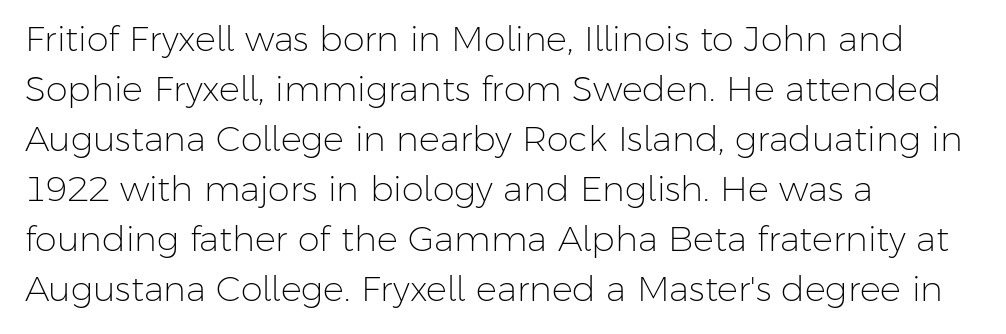
The image shows 35 px light sans-serif type, upright; set left-aligned, normal line spacing (1.43x), normal letter spacing, not underlined; low stroke contrast and a medium x-height.
